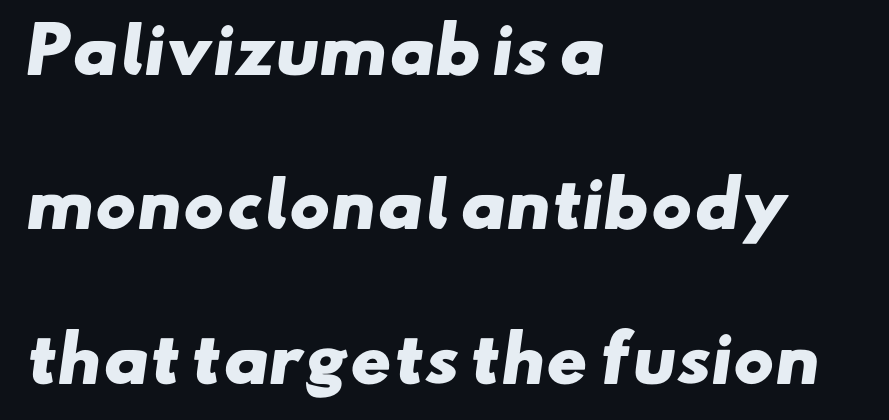
{"serif": "no", "bold": "yes", "weight": "heavy", "width": "wide", "stroke_contrast": "low", "x_height": "small", "monospaced": "no", "underline": "no", "align": "left", "line_spacing": "loose", "line_spacing_ratio": 2.49, "letter_spacing": "normal", "letter_spacing_em": 0.0, "glyph_px": 62}
